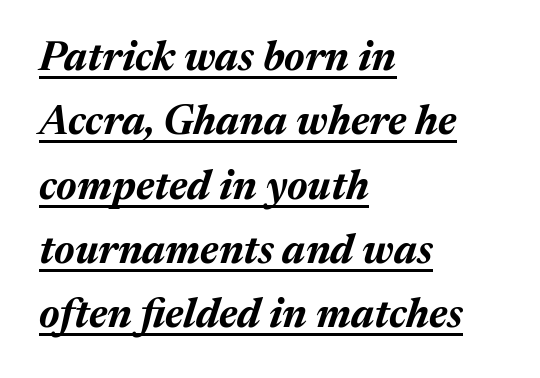
The image shows 41 px bold type, italic (leaning right); set left-aligned, normal line spacing (1.57x), normal letter spacing, underlined; medium stroke contrast and a medium x-height.
